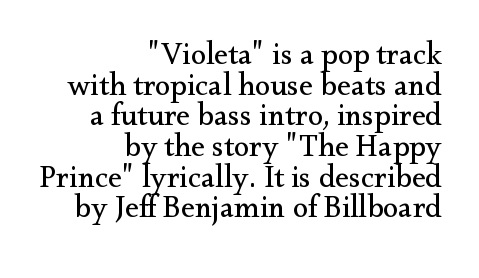
{"serif": "yes", "italic": "no", "bold": "no", "weight": "regular", "width": "normal", "stroke_contrast": "medium", "x_height": "small", "monospaced": "no", "underline": "no", "align": "right", "line_spacing": "tight", "line_spacing_ratio": 0.99, "letter_spacing": "normal", "letter_spacing_em": 0.0, "glyph_px": 31}
